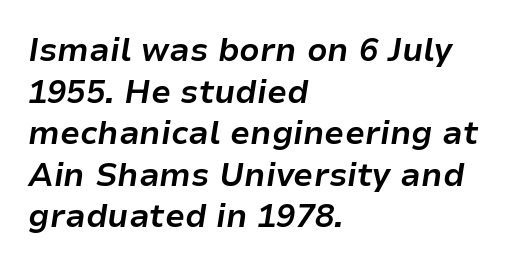
This sample is left-justified, so line endings fall wherever the words run out. This sample has the flowing, uneven cadence of proportional lettering. Pretty heavy lettering here — definitely bold. No word sits above an underline. Glyph-to-glyph distance matches everyday printed text. If you drew a line through each stem, it would be angled.
